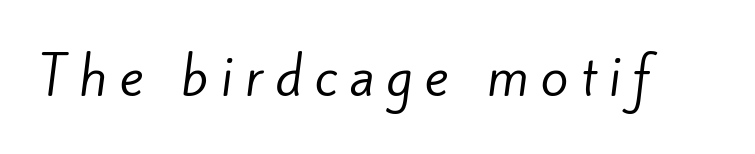
{"serif": "no", "bold": "no", "weight": "regular", "width": "normal", "stroke_contrast": "low", "x_height": "small", "monospaced": "no", "underline": "no", "letter_spacing": "wide", "letter_spacing_em": 0.23, "glyph_px": 51}
